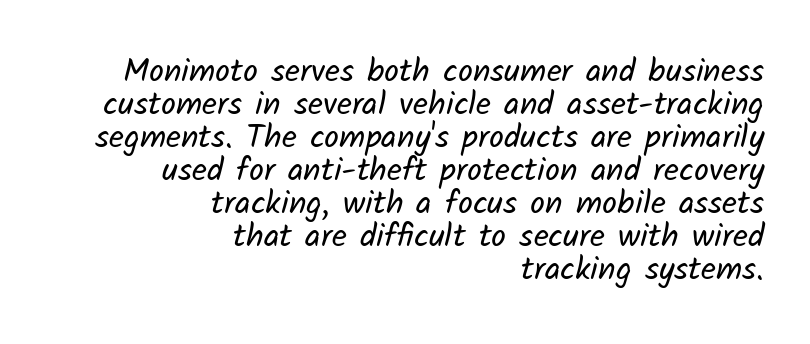
{"serif": "no", "bold": "no", "weight": "regular", "width": "normal", "stroke_contrast": "low", "x_height": "medium", "monospaced": "no", "underline": "no", "align": "right", "line_spacing": "tight", "line_spacing_ratio": 1.0, "letter_spacing": "normal", "letter_spacing_em": 0.0, "glyph_px": 33}
